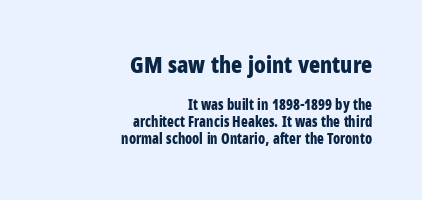
How are the letters spaced? Ordinarily, with no added tracking. The paragraph shown leans on its right margin. Notice how thick the strokes are: this is what a full bold looks like. This is the regular roman posture of the typeface. Reading top to bottom, the characters get smaller at the block break.
